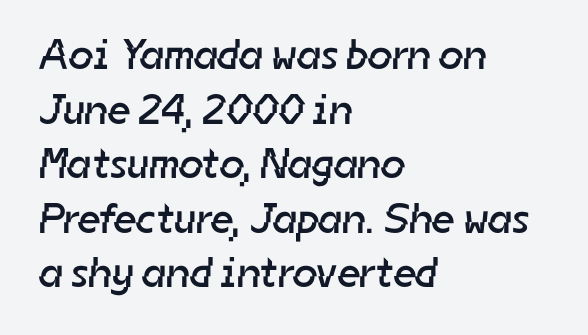
{"serif": "no", "bold": "no", "weight": "regular", "width": "normal", "stroke_contrast": "low", "x_height": "medium", "monospaced": "no", "underline": "no", "align": "left", "line_spacing": "normal", "line_spacing_ratio": 1.27, "letter_spacing": "normal", "letter_spacing_em": 0.0, "glyph_px": 43}
